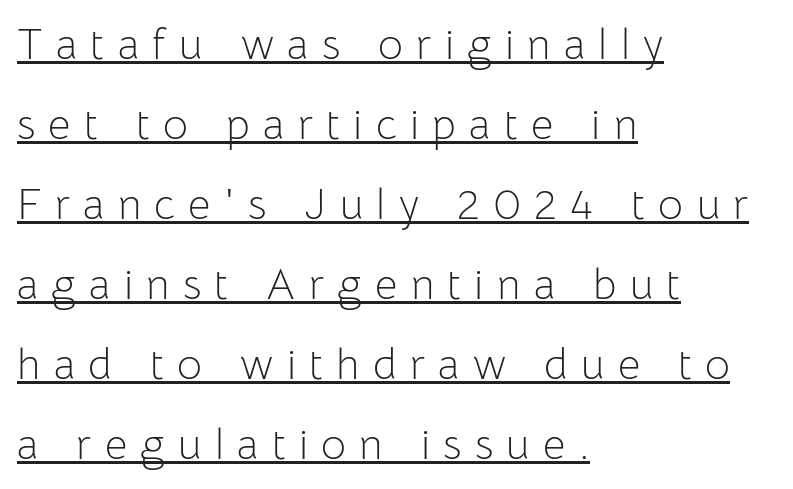
{"serif": "no", "italic": "no", "bold": "no", "weight": "light", "width": "normal", "stroke_contrast": "low", "x_height": "medium", "monospaced": "no", "underline": "yes", "align": "left", "line_spacing_ratio": 1.86, "letter_spacing": "wide", "letter_spacing_em": 0.31, "glyph_px": 43}
